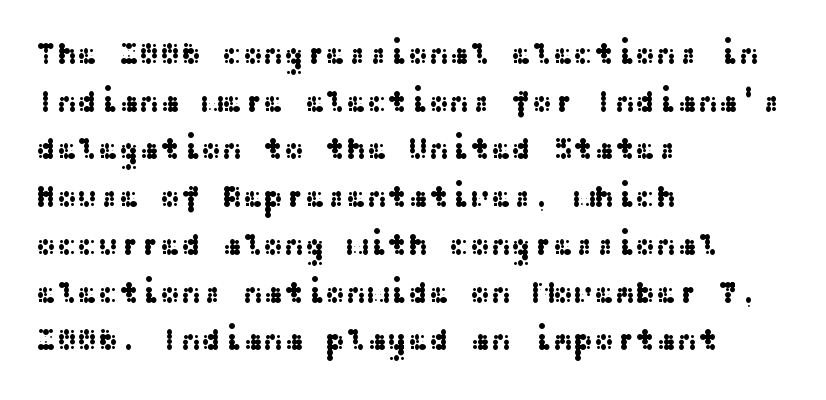
The image shows 31 px wide sans-serif type, upright; set left-aligned, normal line spacing (1.54x), normal letter spacing, not underlined; medium stroke contrast and a medium x-height.
